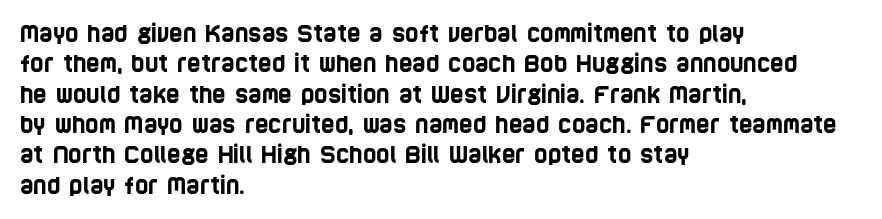
{"underline": "no", "align": "left", "line_spacing": "normal", "line_spacing_ratio": 1.32, "letter_spacing": "normal", "letter_spacing_em": 0.0, "glyph_px": 23}
